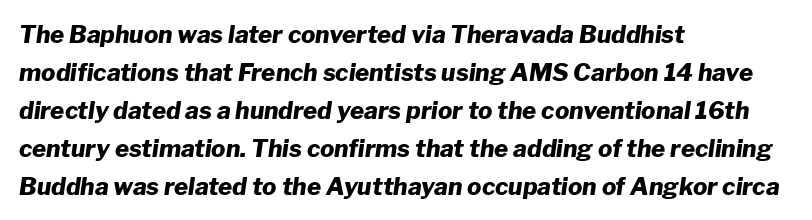
The typography opts for an oblique posture over an upright one. The rendering uses a moderate line-height, typical for paragraphs. These lines keep a tight, regular rhythm from letter to letter. The rendering uses a bold face; every stroke is thick and dark.
